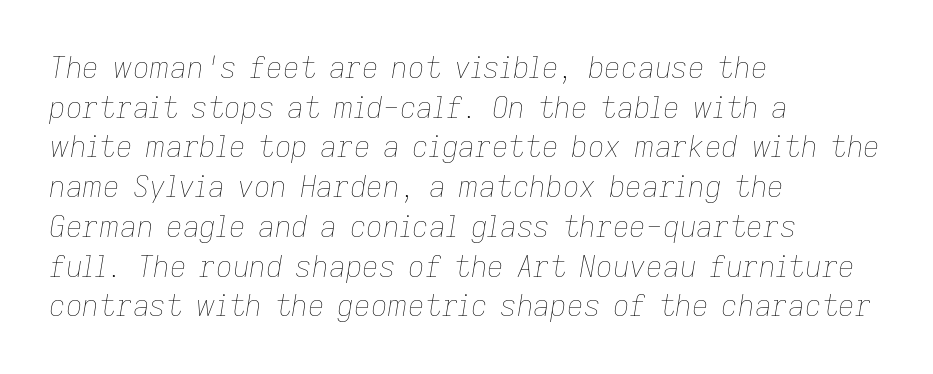
Notice how the stems are inclined rather than vertical — that's the hallmark of italics. Here the glyphs are tracked normally, forming tight word shapes. The rendering uses natural spacing where letterforms have individual widths. Beneath every word, the page is bare. Each line starts at the same left margin while the right side varies.
